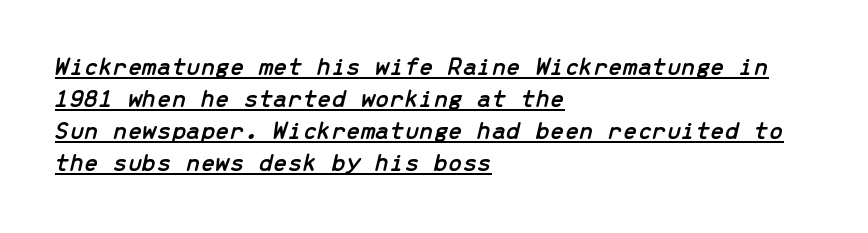
Q: Is the text italic (slanted)? A: Yes, it leans right by about 13 degrees.
Q: Is the text underlined? A: Yes.
Q: How is the paragraph aligned? A: Left-aligned.
Q: Is the spacing between letters normal or unusually wide? A: Normal.
